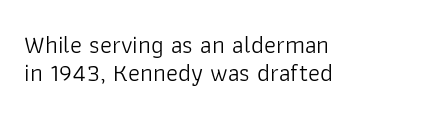
The paragraph shown leans on its left margin. Cramped leading. Is this a heavy cut? Hardly; it is regular or lighter. A typesetter would mark this as roman, not italic. A bare baseline throughout the passage. The line texture is even and compact thanks to regular tracking.
